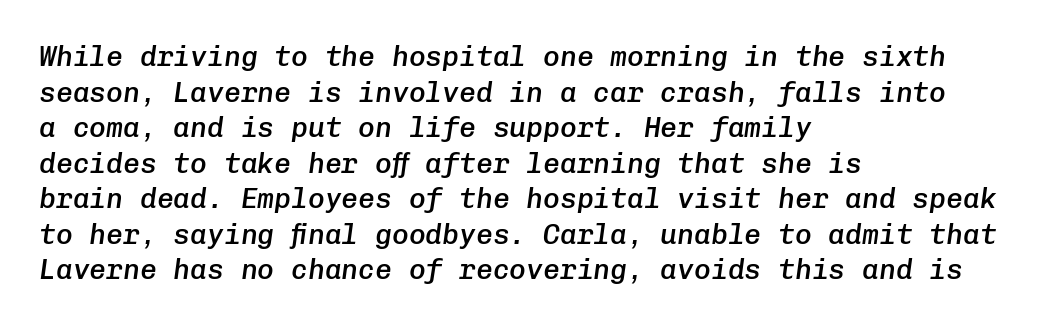
The image shows 28 px semibold type, italic (leaning right), monospaced; set left-aligned, normal line spacing (1.27x), normal letter spacing, not underlined; low stroke contrast and a medium x-height.
